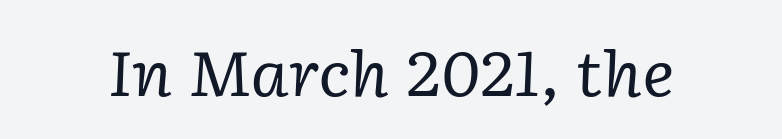
Descender tails drop into unmarked territory. The text was rendered using a seriffed face with decorative stroke endings. Nothing unusual about the tracking: characters are spaced as the font intends. A quiet, ordinary-to-light weight characterises the typeface. The rendering uses natural spacing where letterforms have individual widths. Emphasis-style slanted type is in use.
